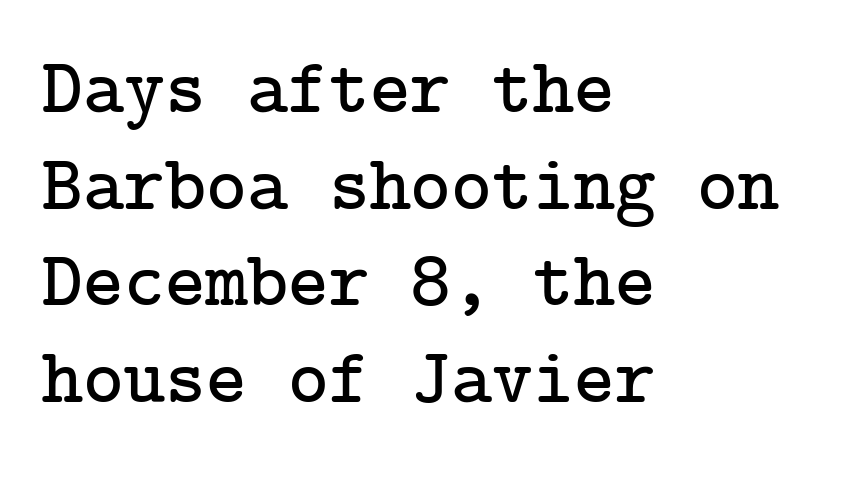
Q: Is the text italic (slanted)? A: No, it is upright.
Q: Is the typeface a serif or a sans-serif typeface? A: Serif.
Q: Is the text underlined? A: No.
Q: How is the paragraph aligned? A: Left-aligned.
Q: Is the spacing between letters normal or unusually wide? A: Normal.
Q: Width (condensed, normal, or wide)? A: Normal.
Q: Stroke contrast? A: Low.
Q: x-height? A: Medium.
